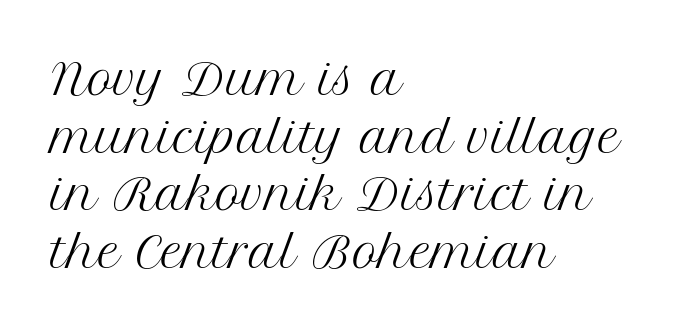
{"bold": "no", "weight": "regular", "width": "normal", "stroke_contrast": "medium", "x_height": "medium", "monospaced": "no", "underline": "no", "align": "left", "line_spacing": "normal", "line_spacing_ratio": 1.34, "letter_spacing": "normal", "letter_spacing_em": 0.0, "glyph_px": 43}
